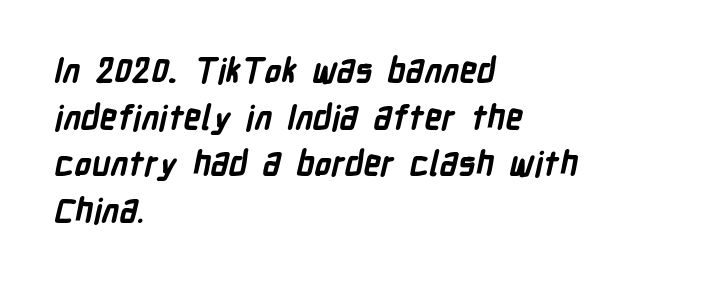
The image shows 34 px bold, condensed sans-serif type; set left-aligned, normal line spacing (1.37x), normal letter spacing, not underlined; low stroke contrast and a medium x-height.
